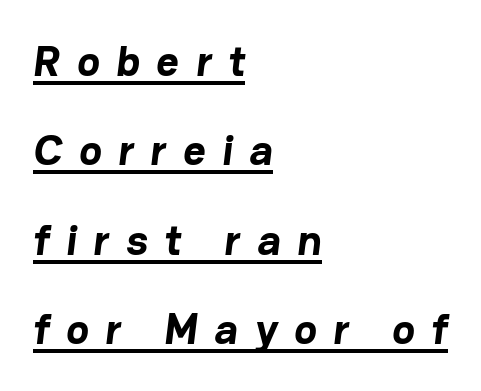
{"serif": "no", "bold": "yes", "weight": "bold", "width": "normal", "stroke_contrast": "low", "x_height": "medium", "monospaced": "no", "underline": "yes", "align": "left", "line_spacing": "loose", "line_spacing_ratio": 2.08, "letter_spacing": "wide", "letter_spacing_em": 0.39, "glyph_px": 43}
